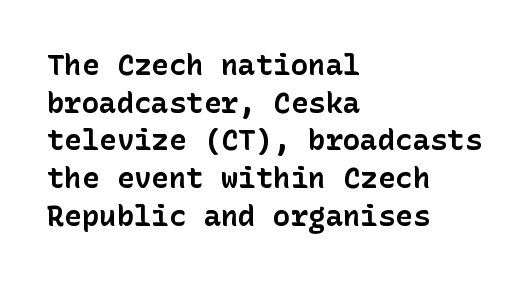
Q: Is the text bold? A: Yes.
Q: Is the text italic (slanted)? A: No, it is upright.
Q: Is the typeface a serif or a sans-serif typeface? A: Sans-serif.
Q: Is the text underlined? A: No.
Q: How is the paragraph aligned? A: Left-aligned.
Q: Is the spacing between letters normal or unusually wide? A: Normal.
Q: Is the spacing between lines tight, normal or loose? A: Normal.
Q: Width (condensed, normal, or wide)? A: Normal.
Q: Stroke contrast? A: Low.
Q: x-height? A: Medium.
